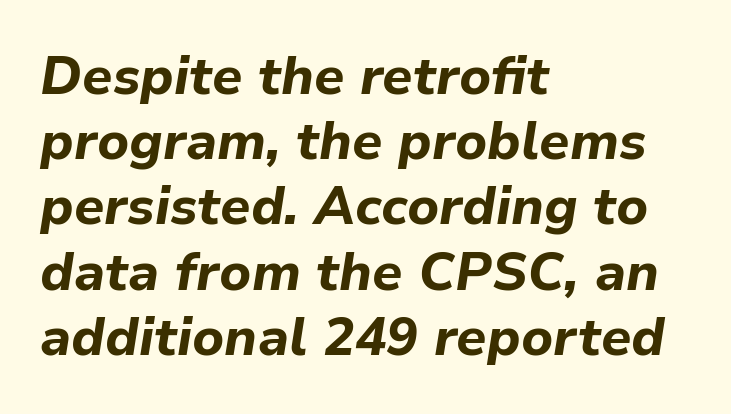
The image shows 53 px bold type, italic (leaning right); set left-aligned, line spacing 1.23x, normal letter spacing, not underlined; low stroke contrast and a medium x-height.
